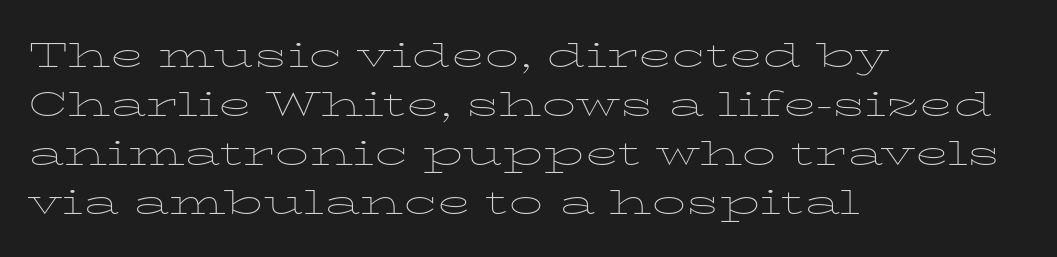
Q: Is the text bold? A: No.
Q: Is the text italic (slanted)? A: No, it is upright.
Q: Is the typeface a serif or a sans-serif typeface? A: Serif.
Q: Is the text underlined? A: No.
Q: How is the paragraph aligned? A: Left-aligned.
Q: Is the spacing between letters normal or unusually wide? A: Normal.
Q: Is the spacing between lines tight, normal or loose? A: Normal.
Q: Width (condensed, normal, or wide)? A: Wide.
Q: Stroke contrast? A: Low.
Q: x-height? A: Medium.
Q: Monospaced? A: No.
